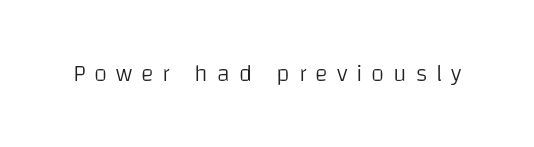
Q: Is the text bold? A: No.
Q: Is the text italic (slanted)? A: No, it is upright.
Q: Is the text underlined? A: No.
Q: Is the spacing between letters normal or unusually wide? A: Unusually wide.
